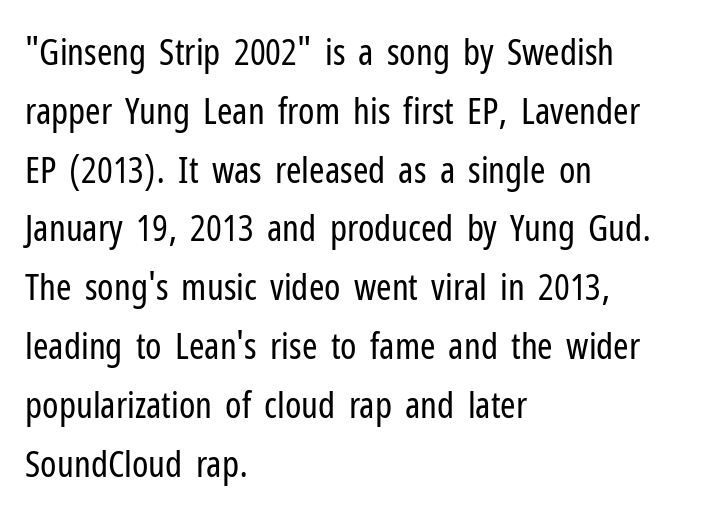
I'd call this a sans setting — the letters go barefoot. The letters sit at their default tracking, neither squeezed nor spread. When letters stand straight like this, we call the style roman or upright. These lines are rendered in a variable-pitch font. Stroke mass is kept to a normal reading level or below.
